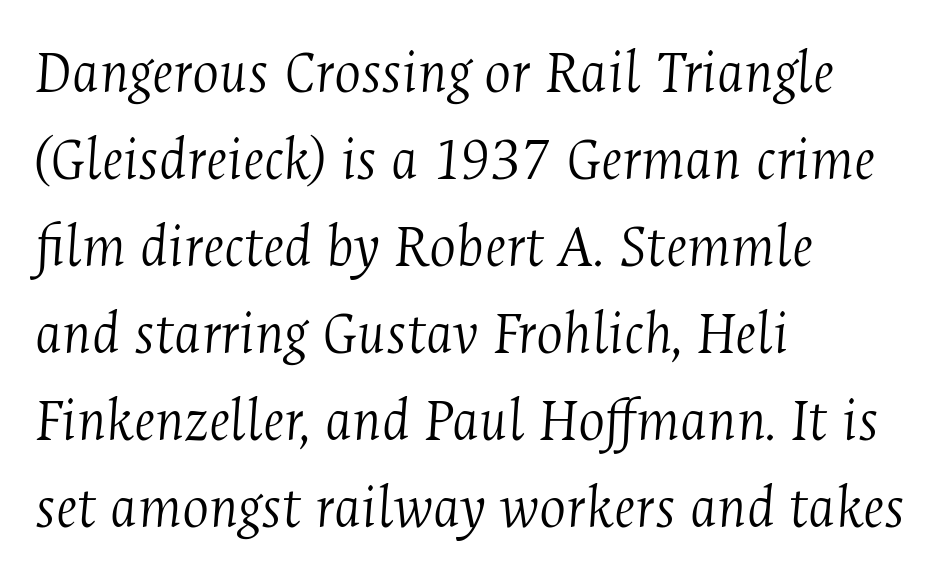
{"serif": "yes", "italic": "yes", "lean": "right", "slant_degrees": 4, "bold": "no", "weight": "light", "width": "condensed", "stroke_contrast": "medium", "x_height": "medium", "monospaced": "no", "underline": "no", "align": "left", "line_spacing": "normal", "line_spacing_ratio": 1.38, "letter_spacing": "normal", "letter_spacing_em": 0.0, "glyph_px": 63}
